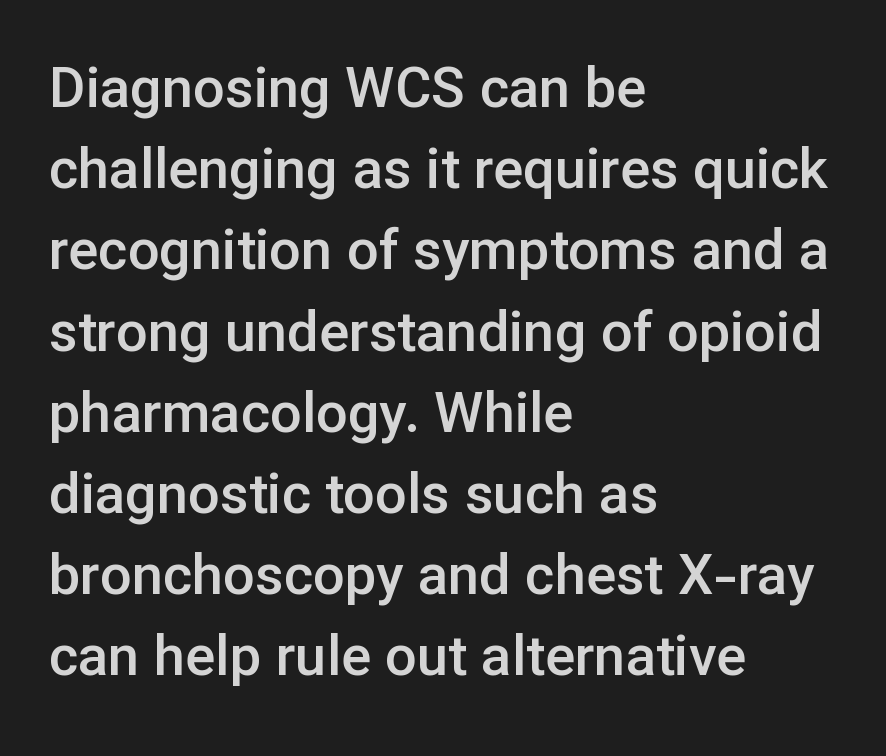
Q: Is the text bold? A: Semi-bold.
Q: Is the text italic (slanted)? A: No, it is upright.
Q: Is the typeface a serif or a sans-serif typeface? A: Sans-serif.
Q: Is the text underlined? A: No.
Q: How is the paragraph aligned? A: Left-aligned.
Q: Is the spacing between letters normal or unusually wide? A: Normal.
Q: Is the spacing between lines tight, normal or loose? A: Normal.
Q: Width (condensed, normal, or wide)? A: Normal.
Q: Stroke contrast? A: Low.
Q: x-height? A: Medium.
Q: Monospaced? A: No.
